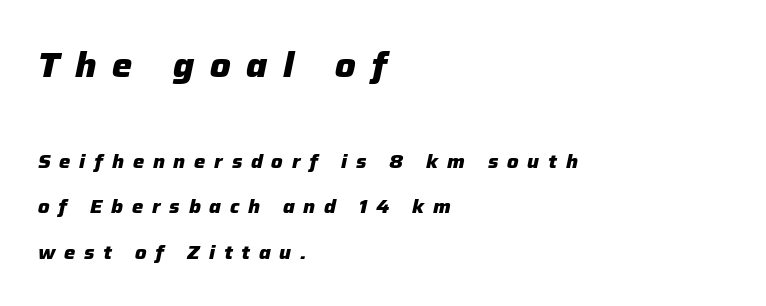
Q: Is the text bold? A: Yes.
Q: Is the text italic (slanted)? A: Yes, it leans right by about 12 degrees.
Q: Is the text underlined? A: No.
Q: How is the paragraph aligned? A: Left-aligned.
Q: Is the spacing between letters normal or unusually wide? A: Unusually wide.
Q: Is the spacing between lines tight, normal or loose? A: Loose.
Q: Which block of text is set in a larger size, the first (top) or the second (bottom)? A: The first (top) one.
Q: Width (condensed, normal, or wide)? A: Normal.
Q: Stroke contrast? A: Low.
Q: x-height? A: Medium.
Q: Monospaced? A: No.
